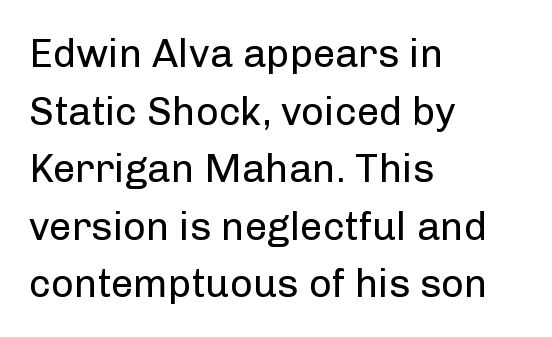
There is no visible air inserted between adjacent glyphs. This sample is left-justified, so line endings fall wherever the words run out. Unlike a traditional serif, this face leaves its strokes unadorned. Words float on clear page, feet unadorned. The letters advance in unequal steps, a hallmark of proportional type.
